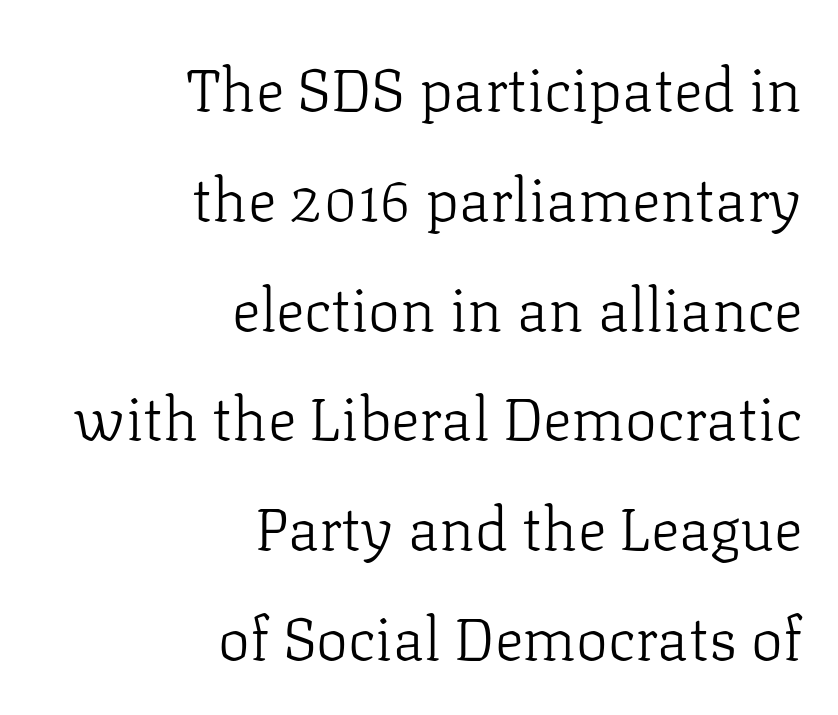
The image shows 60 px light serif type, upright; set right-aligned, line spacing 1.83x, normal letter spacing, not underlined; low stroke contrast and a medium x-height.
